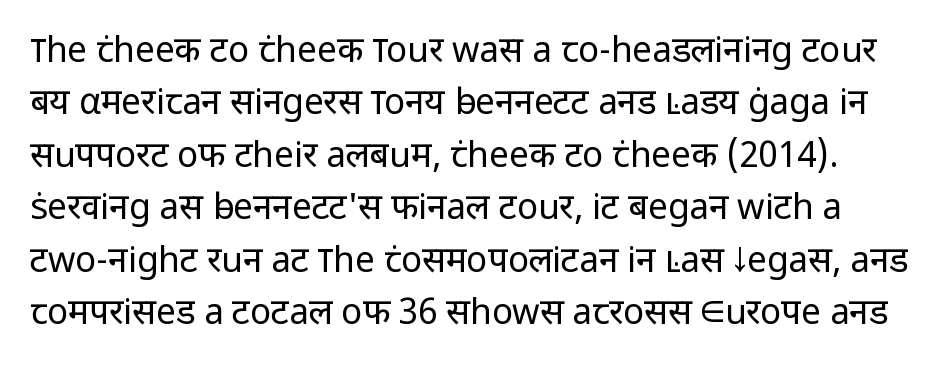
The image shows 35 px regular-weight sans-serif type, upright; set normal line spacing (1.5x), normal letter spacing, not underlined; low stroke contrast and a medium x-height.
